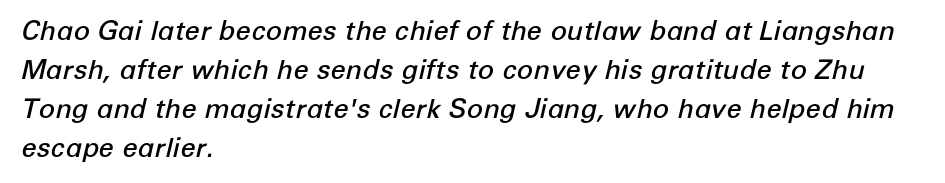
The image shows 27 px text type, italic (leaning right); set left-aligned, normal line spacing (1.44x), normal letter spacing, not underlined.
